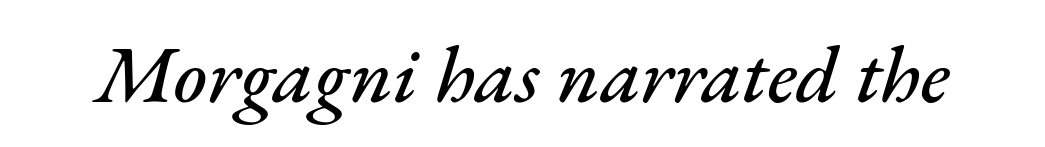
The image shows 80 px text type, italic (leaning right); set normal letter spacing, not underlined; medium stroke contrast and a small x-height.
